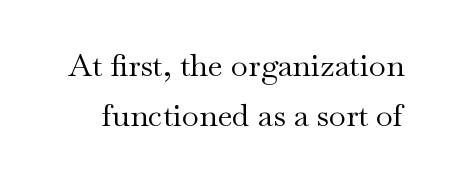
{"serif": "yes", "italic": "no", "bold": "no", "weight": "regular", "width": "wide", "stroke_contrast": "medium", "x_height": "small", "monospaced": "no", "underline": "no", "line_spacing": "normal", "line_spacing_ratio": 1.6, "letter_spacing": "normal", "letter_spacing_em": 0.0, "glyph_px": 31}
